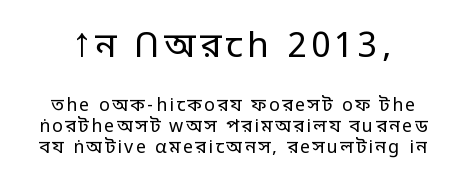
{"serif": "no", "italic": "no", "bold": "no", "weight": "regular", "width": "normal", "stroke_contrast": "low", "x_height": "large", "monospaced": "no", "underline": "no", "line_spacing_ratio": 1.19, "larger_block": "first", "size_ratio": 1.94, "glyph_px": 35}
